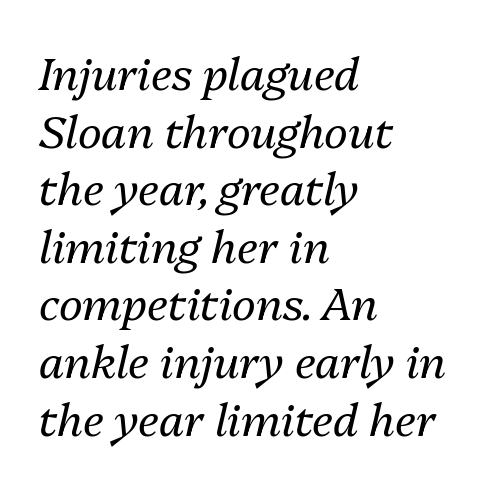
{"italic": "yes", "lean": "right", "slant_degrees": 13, "bold": "no", "weight": "regular", "width": "normal", "stroke_contrast": "medium", "x_height": "medium", "monospaced": "no", "underline": "no", "align": "left", "line_spacing": "normal", "line_spacing_ratio": 1.28, "letter_spacing": "normal", "letter_spacing_em": 0.0, "glyph_px": 45}
